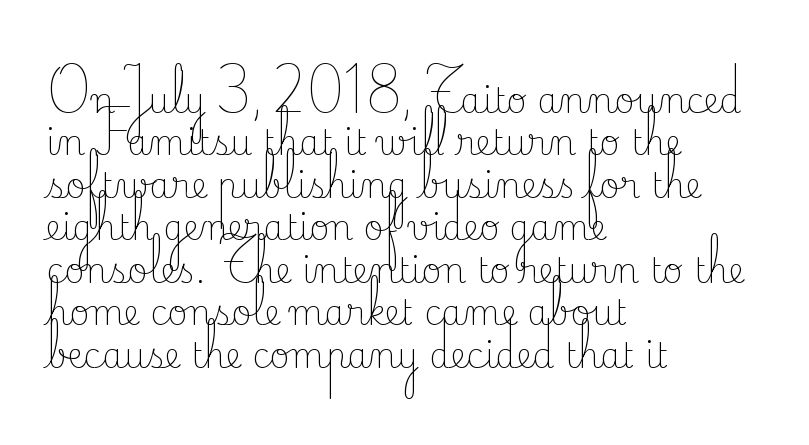
The image shows 34 px light serif type, upright; set left-aligned, normal line spacing (1.25x), normal letter spacing, not underlined; low stroke contrast and a small x-height.
